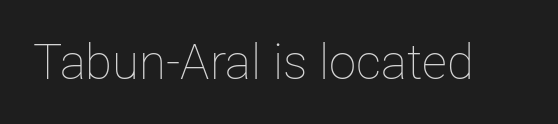
{"italic": "no", "bold": "no", "weight": "thin", "width": "normal", "stroke_contrast": "low", "x_height": "medium", "monospaced": "no", "underline": "no", "letter_spacing": "normal", "letter_spacing_em": 0.0, "glyph_px": 49}
